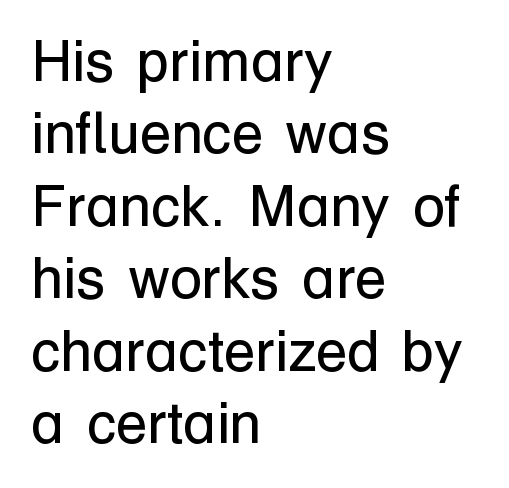
{"serif": "no", "italic": "no", "bold": "no", "weight": "regular", "width": "normal", "stroke_contrast": "low", "x_height": "medium", "monospaced": "no", "underline": "no", "align": "left", "line_spacing": "normal", "line_spacing_ratio": 1.25, "letter_spacing": "normal", "letter_spacing_em": 0.0, "glyph_px": 58}
